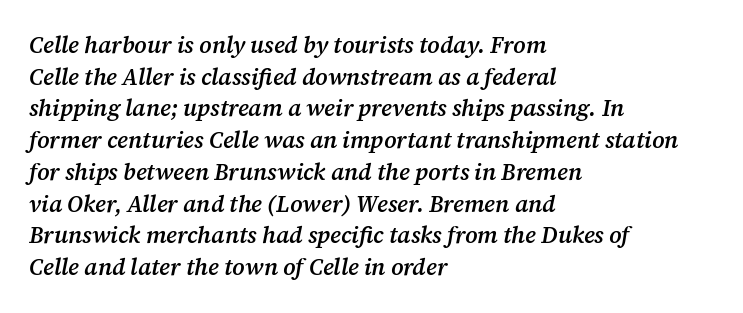
The text carries the slant typical of an italic or oblique font. Honestly, the row spacing looks completely unremarkable. Layout note: lines flush left. Its strokes are somewhat broadened, the hallmark of semibold type.
